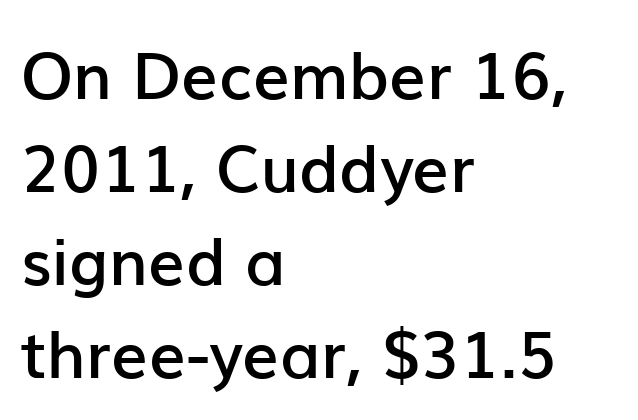
The lines in this sample share a left origin and differ only in where they stop. The glyphs in this specimen are sans serif. The strokes are fattened partway — semibold, not bold. Rows of type keep a routine distance in the vertical direction. Proportional: the letters do not fall into vertical columns. Observe the ordinary spacing: letters are neighbours, not strangers.
